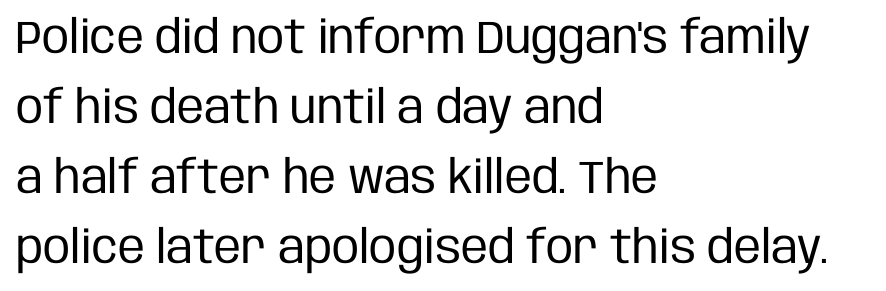
Does the copy run flush right? No — it runs flush left. Font category for this specimen: sans-serif. Weight: regular or lighter. A typesetter would call this zero additional tracking. Underlining? Definitely not there.
